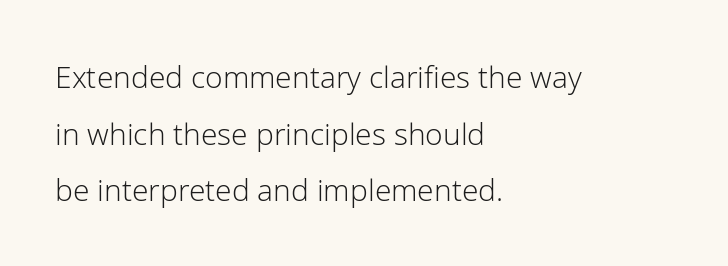
{"serif": "no", "italic": "no", "bold": "no", "weight": "light", "width": "normal", "stroke_contrast": "low", "x_height": "medium", "monospaced": "no", "underline": "no", "align": "left", "line_spacing_ratio": 1.89, "letter_spacing": "normal", "letter_spacing_em": 0.0, "glyph_px": 30}
